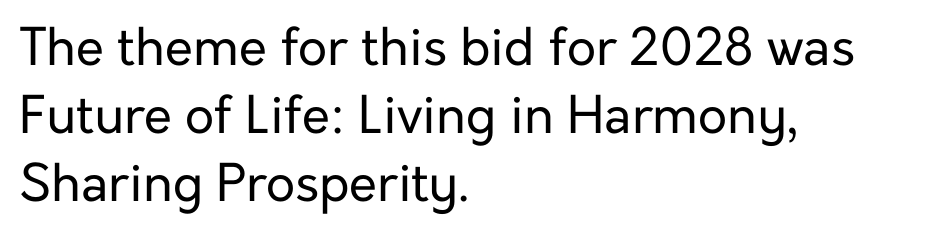
The passage shown stacks its lines at a standard gap. The typeface chosen for these lines omits serifs. The lettering holds an erect, upright posture throughout. Between one letter and the next there's only the usual sliver of space.
